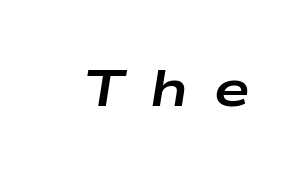
The image shows 51 px bold, wide type, italic (leaning right); set unusually wide letter spacing (+0.5 em), not underlined; low stroke contrast and a medium x-height.
